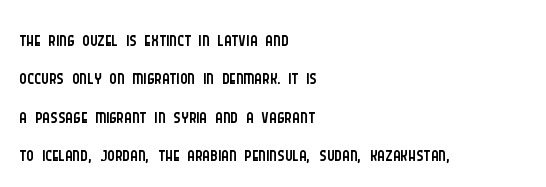
{"serif": "no", "italic": "no", "bold": "no", "weight": "light", "width": "condensed", "stroke_contrast": "low", "x_height": "large", "monospaced": "no", "underline": "no", "align": "left", "line_spacing": "normal", "line_spacing_ratio": 1.32, "letter_spacing": "normal", "letter_spacing_em": 0.0, "glyph_px": 29}
